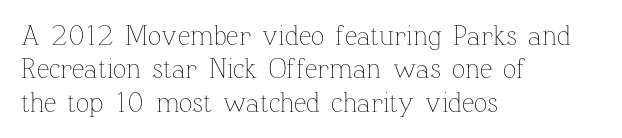
Q: Is the text bold? A: No.
Q: Is the text italic (slanted)? A: No, it is upright.
Q: Is the text underlined? A: No.
Q: How is the paragraph aligned? A: Left-aligned.
Q: Is the spacing between letters normal or unusually wide? A: Normal.
Q: Width (condensed, normal, or wide)? A: Normal.
Q: Stroke contrast? A: Low.
Q: x-height? A: Medium.
Q: Monospaced? A: No.
